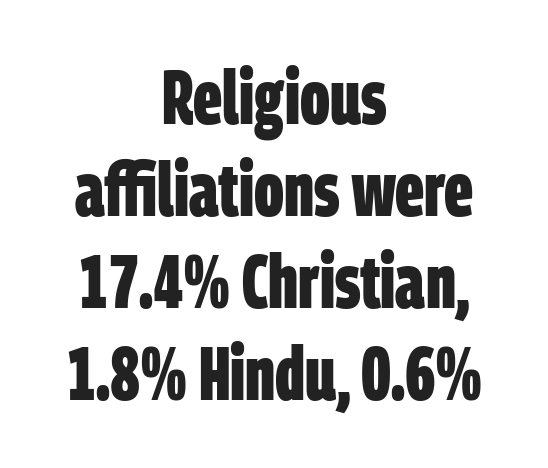
Q: Is the text bold? A: Yes.
Q: Is the typeface a serif or a sans-serif typeface? A: Sans-serif.
Q: Is the text underlined? A: No.
Q: How is the paragraph aligned? A: Centered.
Q: Is the spacing between letters normal or unusually wide? A: Normal.
Q: Width (condensed, normal, or wide)? A: Condensed.
Q: Stroke contrast? A: Low.
Q: x-height? A: Large.
Q: Monospaced? A: No.
